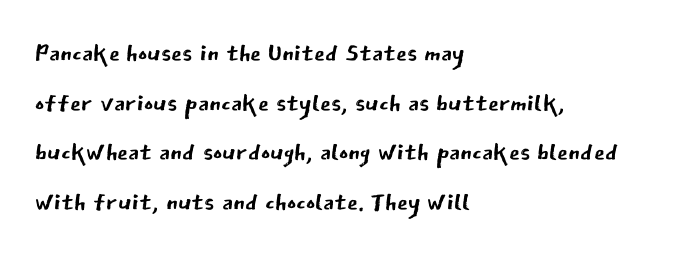
Q: Is the text bold? A: No.
Q: Is the text italic (slanted)? A: No, it is upright.
Q: Is the typeface a serif or a sans-serif typeface? A: Sans-serif.
Q: Is the text underlined? A: No.
Q: How is the paragraph aligned? A: Left-aligned.
Q: Is the spacing between letters normal or unusually wide? A: Normal.
Q: Is the spacing between lines tight, normal or loose? A: Normal.
Q: Width (condensed, normal, or wide)? A: Normal.
Q: Stroke contrast? A: Low.
Q: x-height? A: Medium.
Q: Monospaced? A: No.
